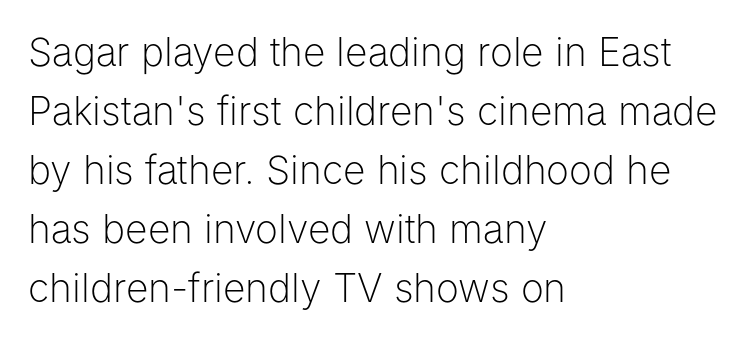
Q: Is the text bold? A: No.
Q: Is the text italic (slanted)? A: No, it is upright.
Q: Is the typeface a serif or a sans-serif typeface? A: Sans-serif.
Q: Is the text underlined? A: No.
Q: How is the paragraph aligned? A: Left-aligned.
Q: Is the spacing between letters normal or unusually wide? A: Normal.
Q: Is the spacing between lines tight, normal or loose? A: Normal.
Q: Width (condensed, normal, or wide)? A: Normal.
Q: Stroke contrast? A: Low.
Q: x-height? A: Medium.
Q: Monospaced? A: No.
